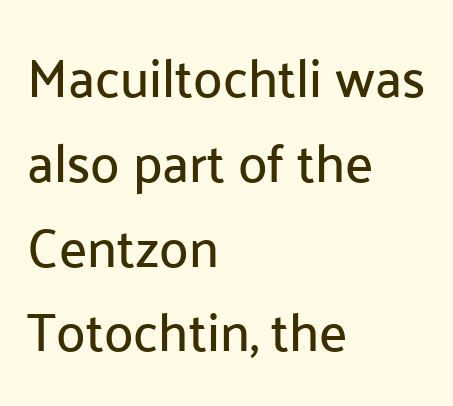
{"serif": "no", "italic": "no", "width": "normal", "stroke_contrast": "low", "x_height": "medium", "monospaced": "no", "underline": "no", "align": "left", "line_spacing": "normal", "line_spacing_ratio": 1.6, "letter_spacing": "normal", "letter_spacing_em": 0.0, "glyph_px": 53}
